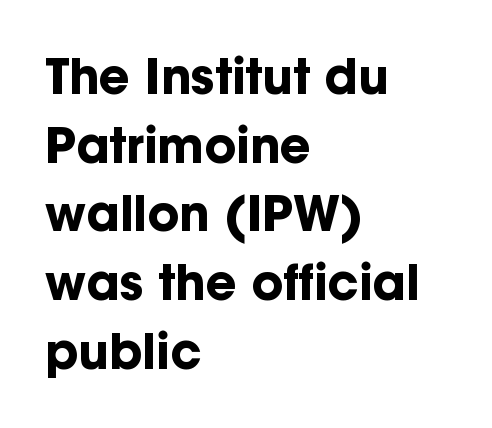
The image shows 48 px bold sans-serif type, upright; set left-aligned, normal line spacing (1.43x), normal letter spacing, not underlined; low stroke contrast and a medium x-height.
